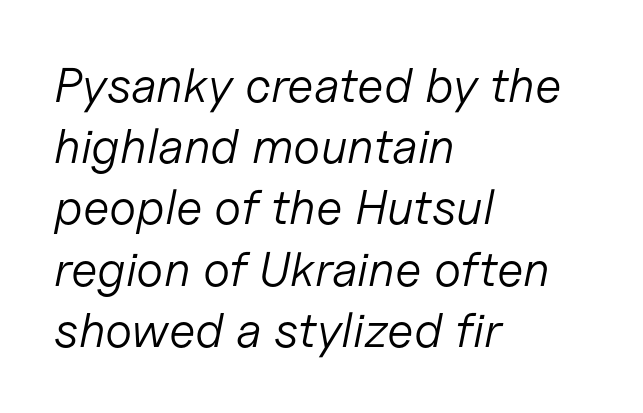
The image shows 49 px light type, italic (leaning right); set left-aligned, normal line spacing (1.25x), normal letter spacing, not underlined; low stroke contrast and a medium x-height.
